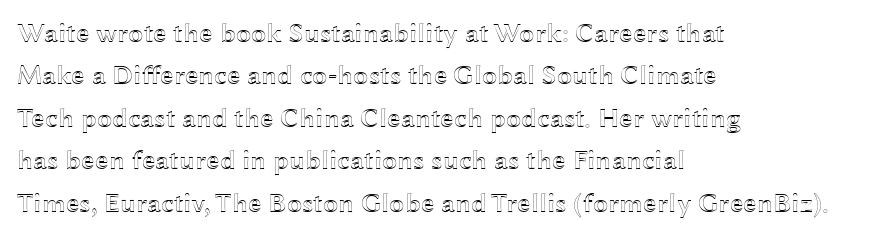
The image shows 27 px text type, upright; set left-aligned, normal line spacing (1.57x), normal letter spacing, not underlined.
